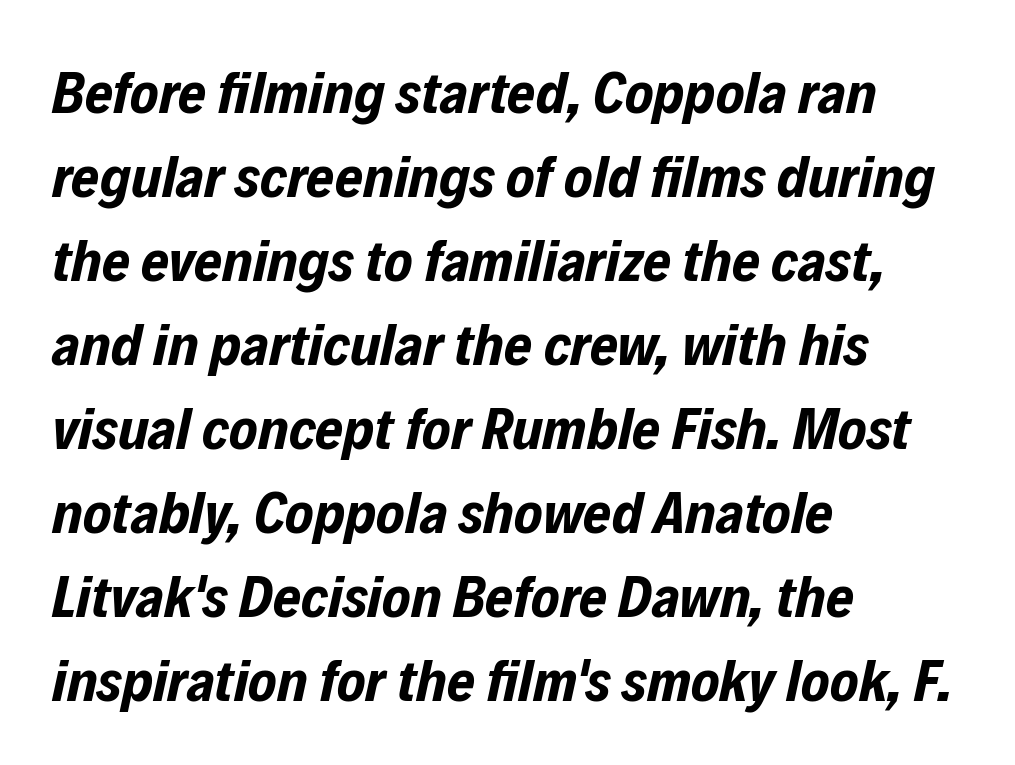
The image shows 60 px bold, condensed type, italic (leaning right); set left-aligned, normal line spacing (1.4x), normal letter spacing, not underlined; low stroke contrast and a medium x-height.
